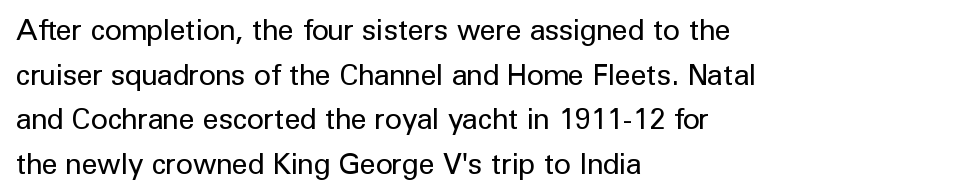
You could not count columns in this text — the font is proportionally spaced. The space directly below the letters is spotless. Compared with a centered layout, this one pins lines to the left instead. The font family rendered here belongs to the sans-serif group.
